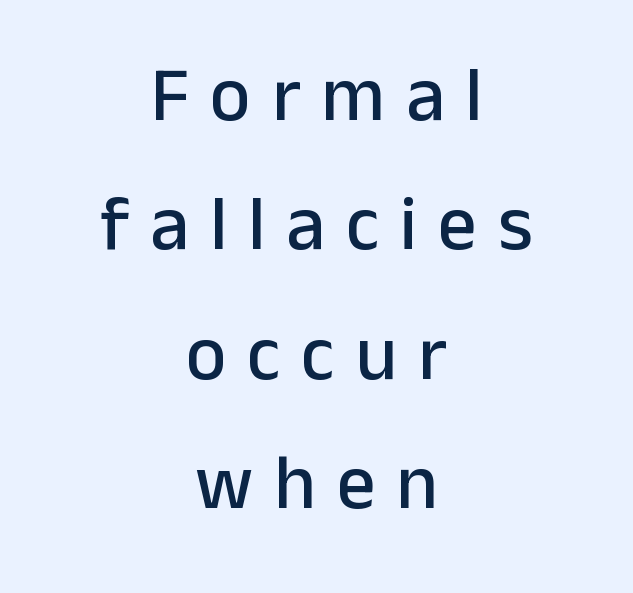
The image shows 77 px sans-serif type, upright; set centered, normal line spacing (1.68x), unusually wide letter spacing (+0.27 em), not underlined; low stroke contrast and a medium x-height.
